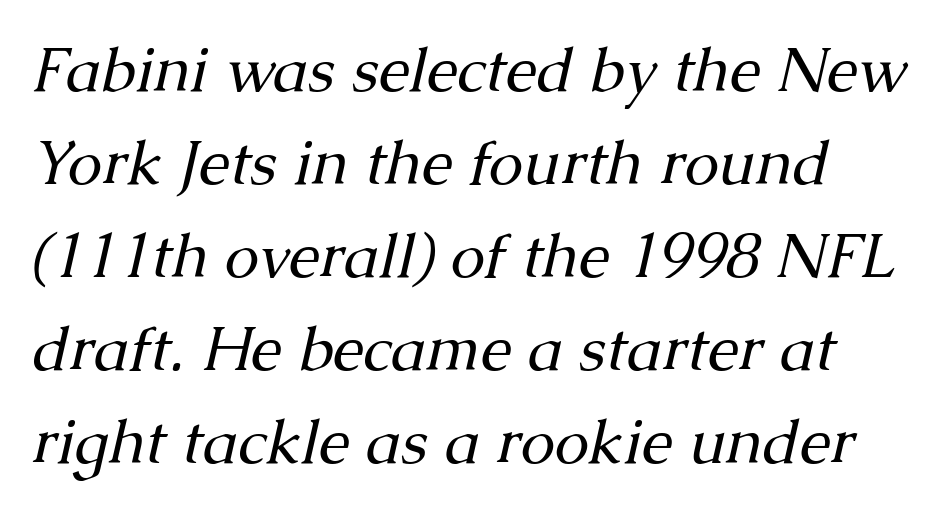
The image shows 62 px regular-weight serif type, italic (leaning right); set left-aligned, normal line spacing (1.5x), normal letter spacing, not underlined; medium stroke contrast and a medium x-height.
